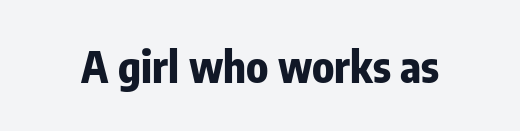
{"serif": "no", "italic": "no", "bold": "yes", "weight": "bold", "width": "condensed", "stroke_contrast": "low", "x_height": "medium", "monospaced": "no", "underline": "no", "letter_spacing": "normal", "letter_spacing_em": 0.0, "glyph_px": 43}
